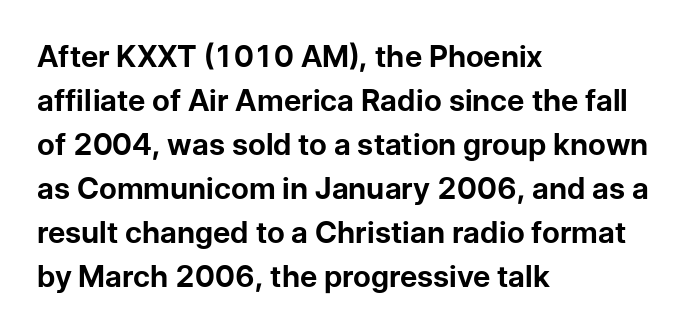
{"serif": "no", "italic": "no", "bold": "yes", "weight": "bold", "width": "normal", "stroke_contrast": "low", "x_height": "medium", "monospaced": "no", "underline": "no", "align": "left", "line_spacing": "normal", "line_spacing_ratio": 1.47, "letter_spacing": "normal", "letter_spacing_em": 0.0, "glyph_px": 30}
